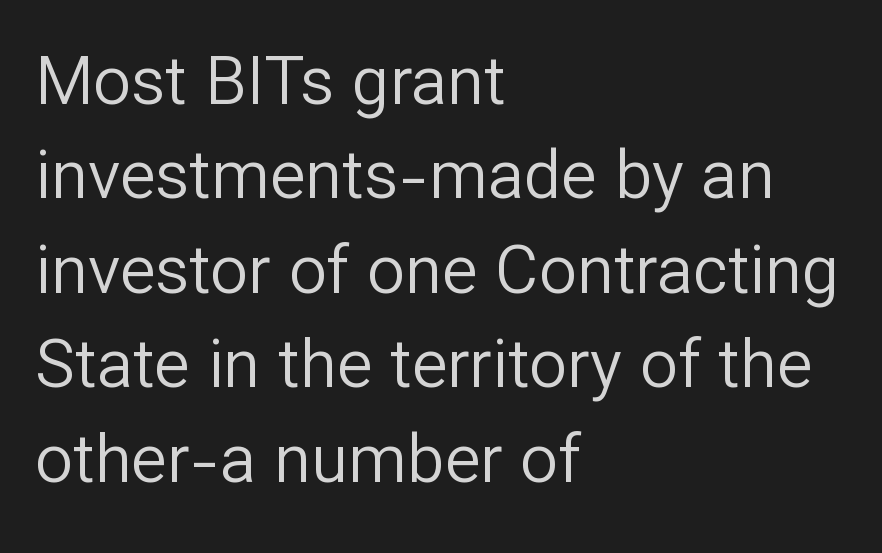
{"serif": "no", "italic": "no", "bold": "no", "weight": "regular", "width": "normal", "stroke_contrast": "low", "x_height": "medium", "monospaced": "no", "underline": "no", "align": "left", "line_spacing": "normal", "line_spacing_ratio": 1.41, "letter_spacing": "normal", "letter_spacing_em": 0.0, "glyph_px": 67}
